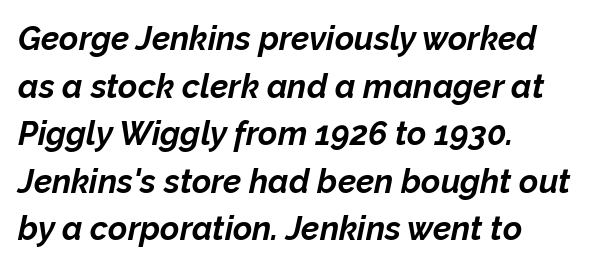
Q: Is the text bold? A: Yes.
Q: Is the text italic (slanted)? A: Yes, it leans right by about 12 degrees.
Q: Is the text underlined? A: No.
Q: How is the paragraph aligned? A: Left-aligned.
Q: Is the spacing between letters normal or unusually wide? A: Normal.
Q: Is the spacing between lines tight, normal or loose? A: Normal.
Q: Width (condensed, normal, or wide)? A: Normal.
Q: Stroke contrast? A: Low.
Q: x-height? A: Medium.
Q: Monospaced? A: No.
